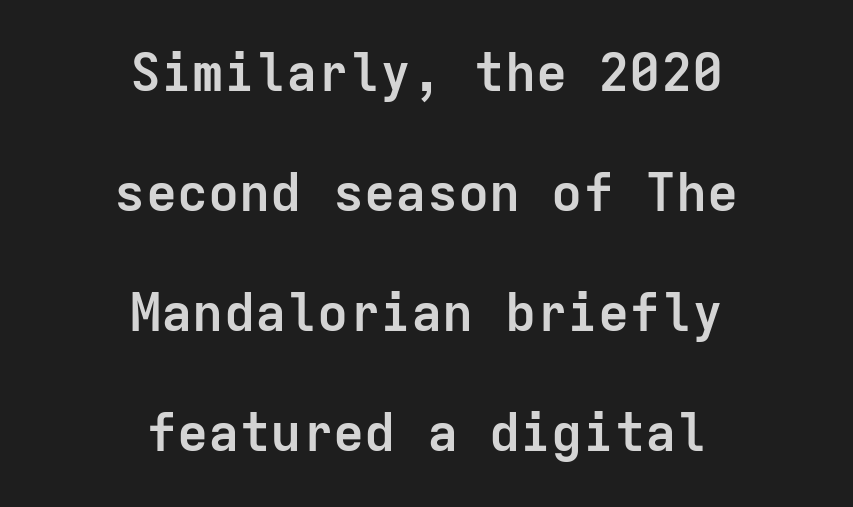
Rows of type keep a wide berth in the vertical direction. The strip under each line holds only bare page. Typographically, this falls in the sans-serif category. Looks like terminal output: every glyph gets an equal slot.
